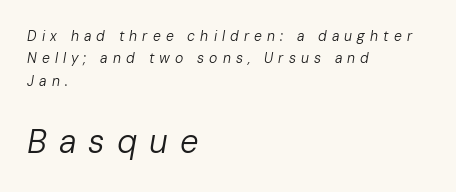
The image shows 33 px regular-weight type, italic (leaning right); set left-aligned, normal line spacing (1.59x), unusually wide letter spacing (+0.36 em), not underlined; the second (bottom) block is 2.36x larger; low stroke contrast and a medium x-height.
